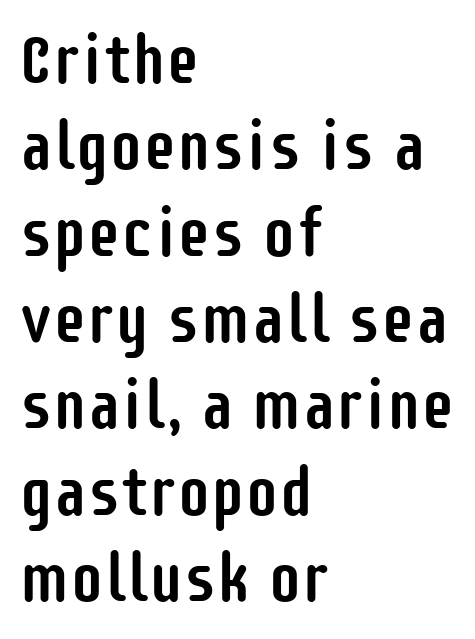
Q: Is the text italic (slanted)? A: No, it is upright.
Q: Is the typeface a serif or a sans-serif typeface? A: Sans-serif.
Q: Is the text underlined? A: No.
Q: How is the paragraph aligned? A: Left-aligned.
Q: Is the spacing between letters normal or unusually wide? A: Normal.
Q: Is the spacing between lines tight, normal or loose? A: Normal.
Q: Width (condensed, normal, or wide)? A: Condensed.
Q: Stroke contrast? A: Low.
Q: x-height? A: Large.
Q: Monospaced? A: No.
